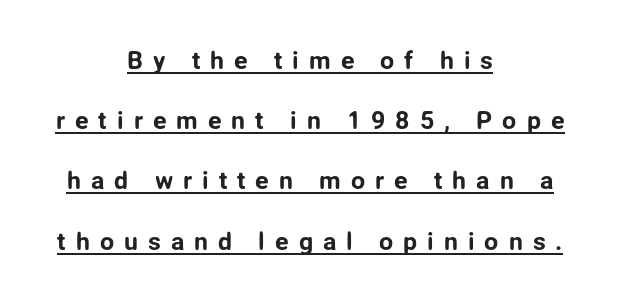
The image shows 25 px text type, upright; set centered, loose line spacing (2.41x), unusually wide letter spacing (+0.4 em), underlined.
